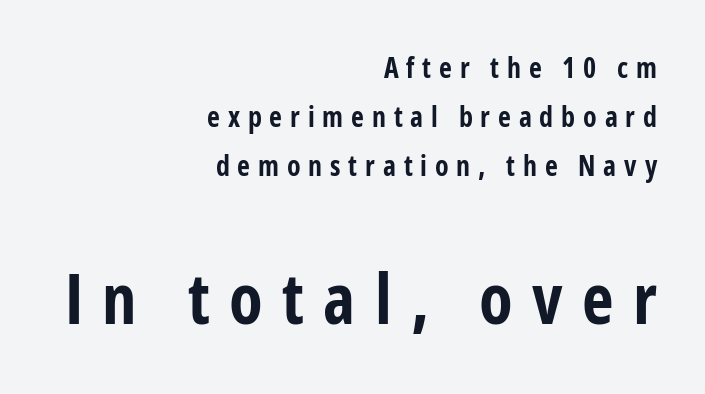
Q: Is the text bold? A: Yes.
Q: Is the text italic (slanted)? A: No, it is upright.
Q: Is the typeface a serif or a sans-serif typeface? A: Sans-serif.
Q: Is the text underlined? A: No.
Q: How is the paragraph aligned? A: Right-aligned.
Q: Is the spacing between letters normal or unusually wide? A: Unusually wide.
Q: Which block of text is set in a larger size, the first (top) or the second (bottom)? A: The second (bottom) one.
Q: Width (condensed, normal, or wide)? A: Condensed.
Q: Stroke contrast? A: Low.
Q: x-height? A: Medium.
Q: Monospaced? A: No.
